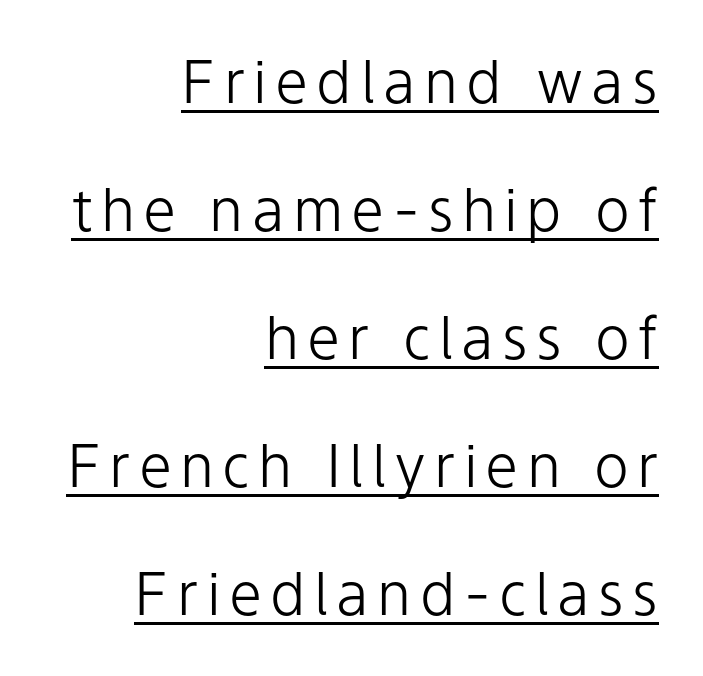
{"serif": "no", "italic": "no", "bold": "no", "weight": "light", "width": "normal", "stroke_contrast": "low", "x_height": "medium", "monospaced": "no", "underline": "yes", "align": "right", "line_spacing": "loose", "line_spacing_ratio": 2.17, "glyph_px": 59}
